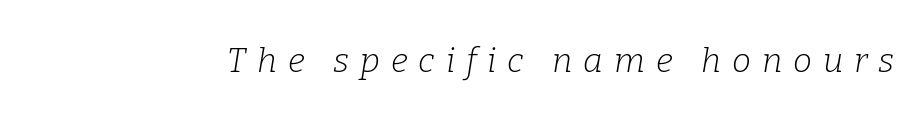
{"serif": "yes", "italic": "yes", "lean": "right", "slant_degrees": 9, "bold": "no", "weight": "light", "width": "normal", "stroke_contrast": "low", "x_height": "medium", "monospaced": "no", "underline": "no", "letter_spacing": "wide", "letter_spacing_em": 0.32, "glyph_px": 34}
